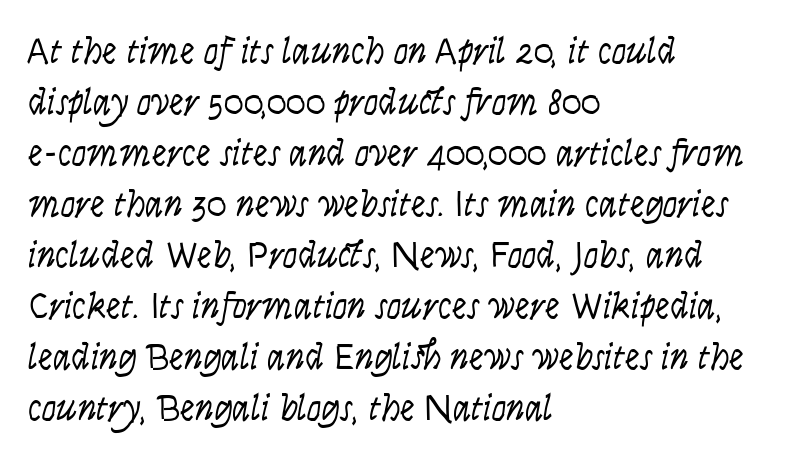
The image shows 37 px light, condensed sans-serif type; set left-aligned, normal line spacing (1.38x), normal letter spacing, not underlined; low stroke contrast and a large x-height.
